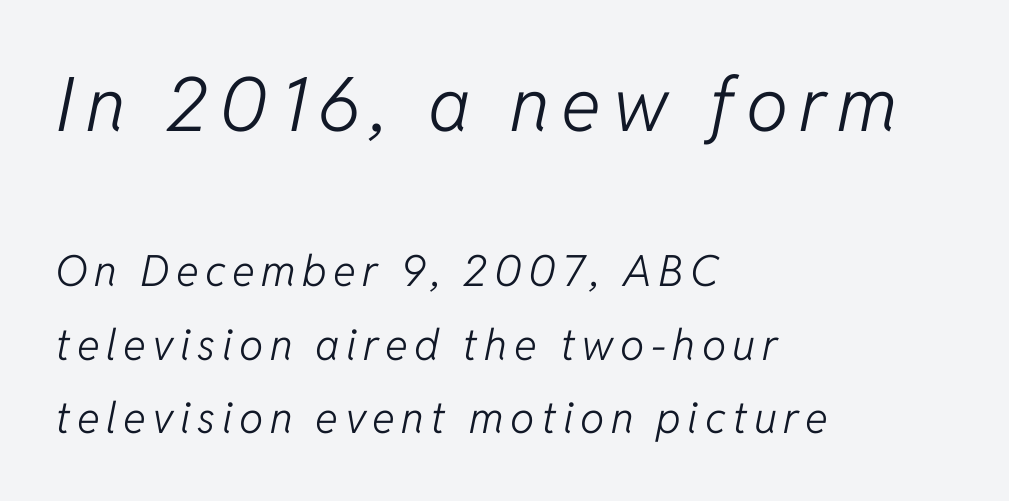
These lines are set flush left with a ragged right edge. The rendering uses a moderate line-height, typical for paragraphs. Letters rest on an invisible, unmarked baseline. These two chunks differ in scale, with the top chunk taking the larger measure. Rendered with sloped, italic letterforms.
